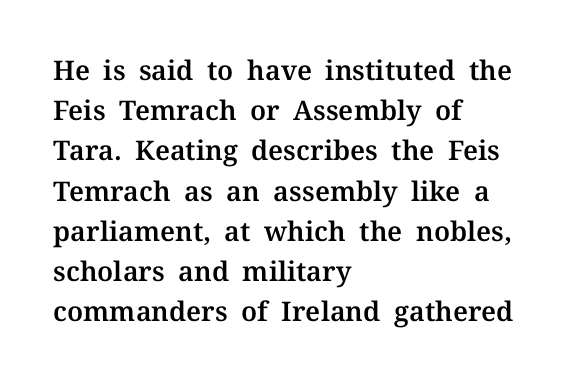
The image shows 27 px text type, upright; set left-aligned, normal line spacing (1.49x), normal letter spacing, not underlined.
